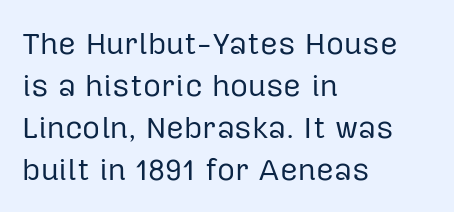
Q: Is the text bold? A: No.
Q: Is the text italic (slanted)? A: No, it is upright.
Q: Is the typeface a serif or a sans-serif typeface? A: Sans-serif.
Q: Is the text underlined? A: No.
Q: How is the paragraph aligned? A: Left-aligned.
Q: Is the spacing between letters normal or unusually wide? A: Normal.
Q: Is the spacing between lines tight, normal or loose? A: Normal.
Q: Width (condensed, normal, or wide)? A: Normal.
Q: Stroke contrast? A: Low.
Q: x-height? A: Medium.
Q: Monospaced? A: No.
